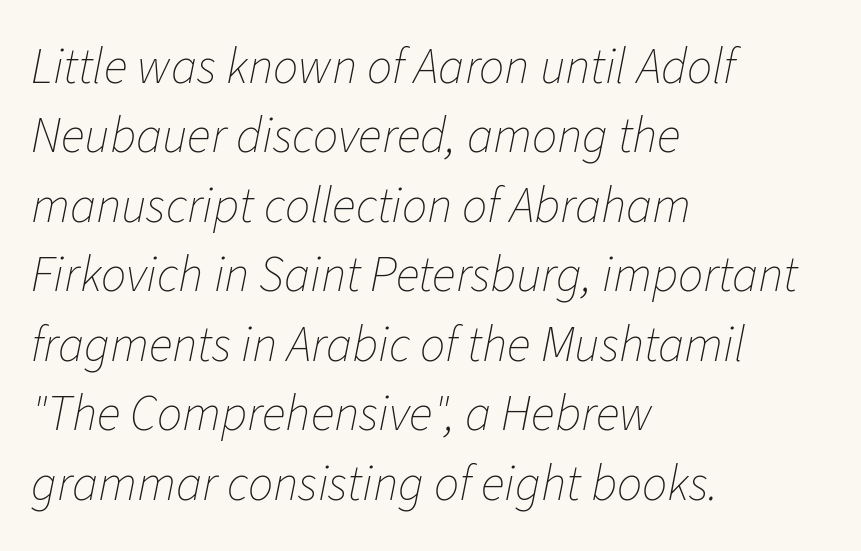
Q: Is the text bold? A: No.
Q: Is the text italic (slanted)? A: Yes, it leans right by about 11 degrees.
Q: Is the text underlined? A: No.
Q: How is the paragraph aligned? A: Left-aligned.
Q: Is the spacing between letters normal or unusually wide? A: Normal.
Q: Is the spacing between lines tight, normal or loose? A: Normal.
Q: Width (condensed, normal, or wide)? A: Normal.
Q: Stroke contrast? A: Low.
Q: x-height? A: Medium.
Q: Monospaced? A: No.
